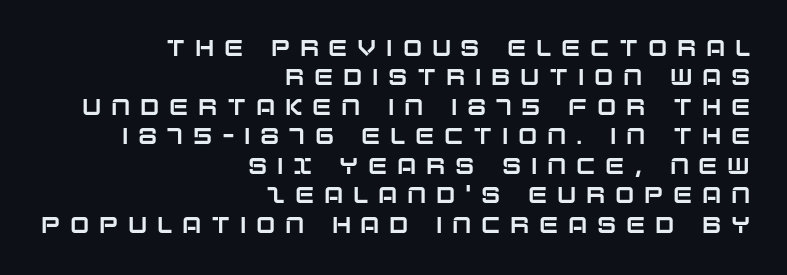
Q: Is the text italic (slanted)? A: No, it is upright.
Q: Is the text underlined? A: No.
Q: How is the paragraph aligned? A: Right-aligned.
Q: Is the spacing between letters normal or unusually wide? A: Unusually wide.
Q: Is the spacing between lines tight, normal or loose? A: Normal.
